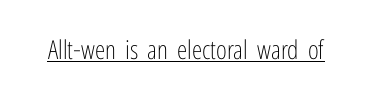
Short note: letters normally spaced. Is this a heavy cut? Hardly; it is regular or lighter. This sample uses an upright cut, with every glyph sitting square on the baseline. Is there an underline? Yes — a line sits under the letters.
